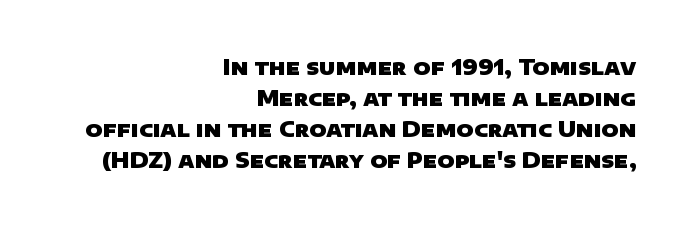
The image shows 21 px bold type; set right-aligned, normal line spacing (1.48x), normal letter spacing, not underlined.
